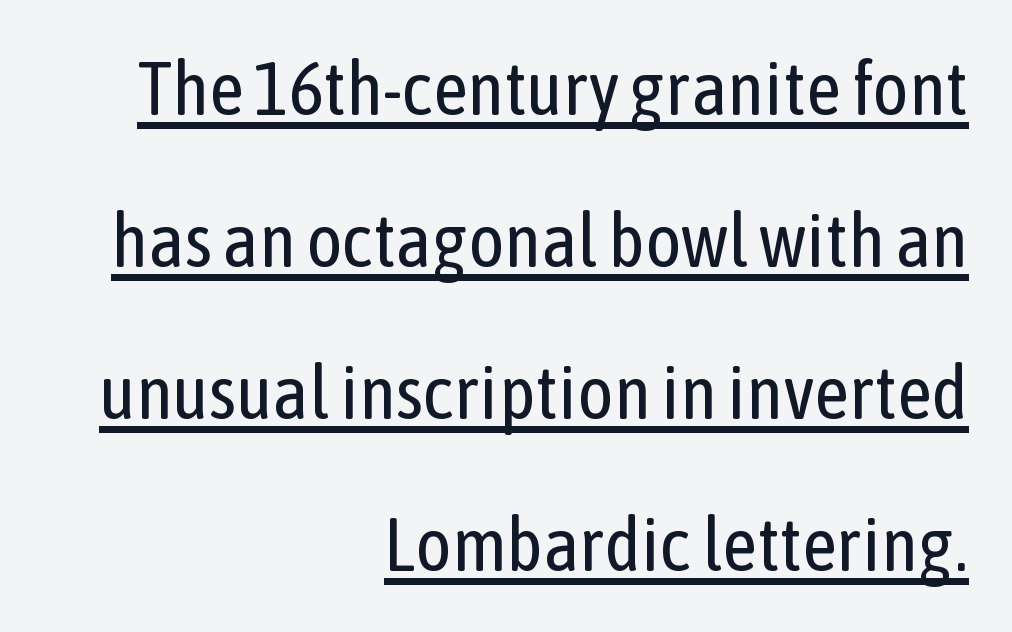
Q: Is the text bold? A: No.
Q: Is the text italic (slanted)? A: No, it is upright.
Q: Is the typeface a serif or a sans-serif typeface? A: Sans-serif.
Q: Is the text underlined? A: Yes.
Q: How is the paragraph aligned? A: Right-aligned.
Q: Is the spacing between letters normal or unusually wide? A: Normal.
Q: Is the spacing between lines tight, normal or loose? A: Loose.
Q: Width (condensed, normal, or wide)? A: Condensed.
Q: Stroke contrast? A: Low.
Q: x-height? A: Medium.
Q: Monospaced? A: No.
